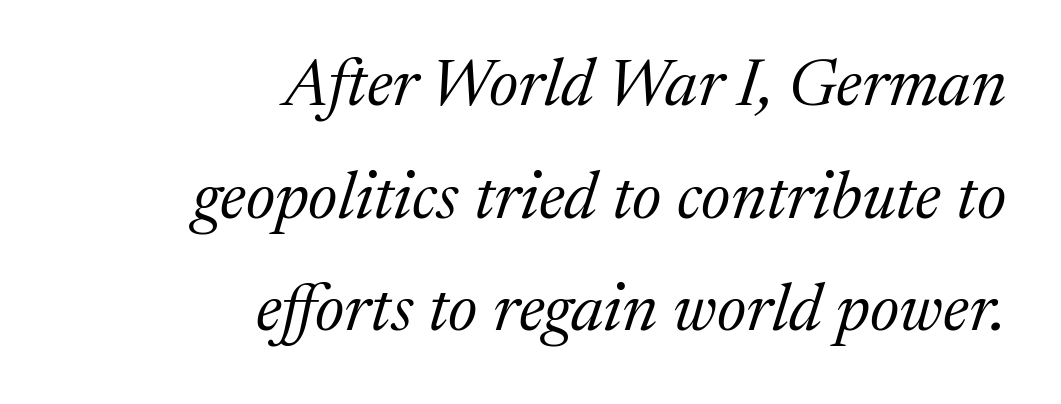
The image shows 67 px regular-weight serif type, italic (leaning right); set right-aligned, normal line spacing (1.68x), normal letter spacing, not underlined; medium stroke contrast and a medium x-height.
